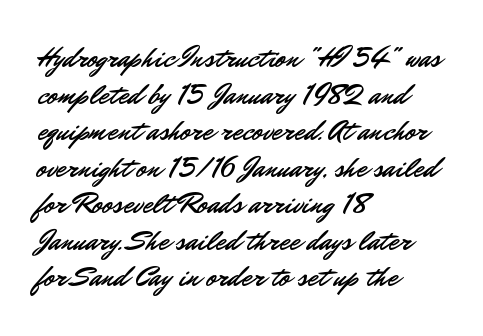
The image shows 29 px sans-serif type; set left-aligned, normal line spacing (1.26x), normal letter spacing, not underlined; low stroke contrast and a small x-height.
